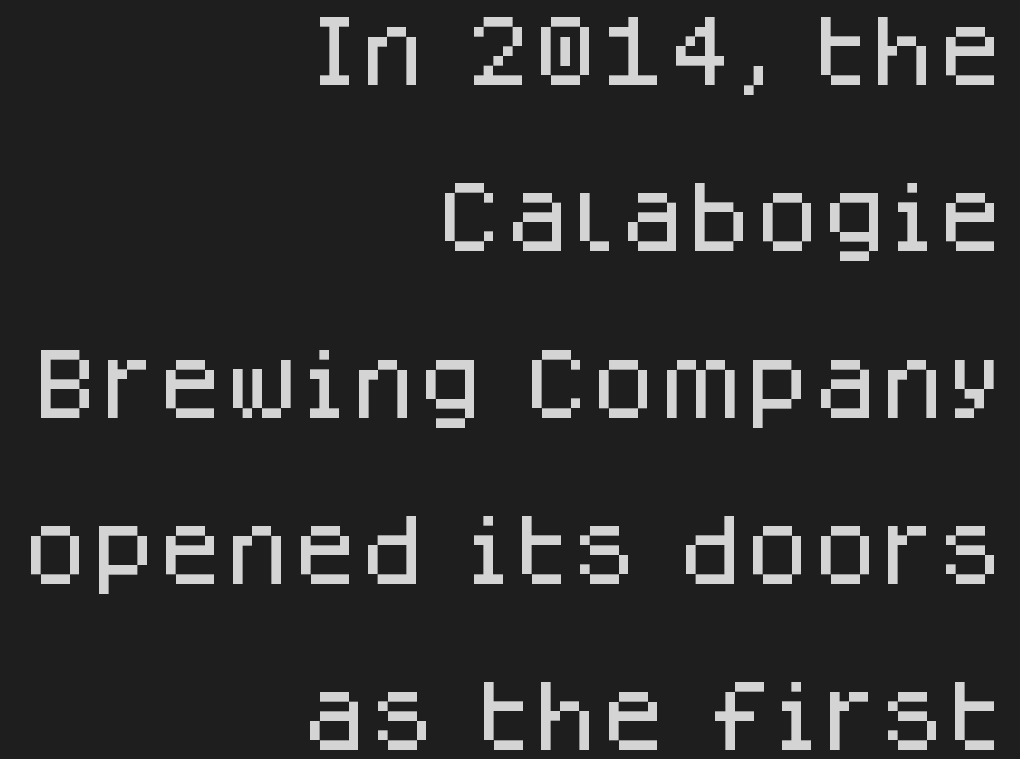
Nobody touched the tracking dial on this one. Quick note: not italic, upright. The rendering uses natural spacing where letterforms have individual widths. The foot of each line stays bare and open.
